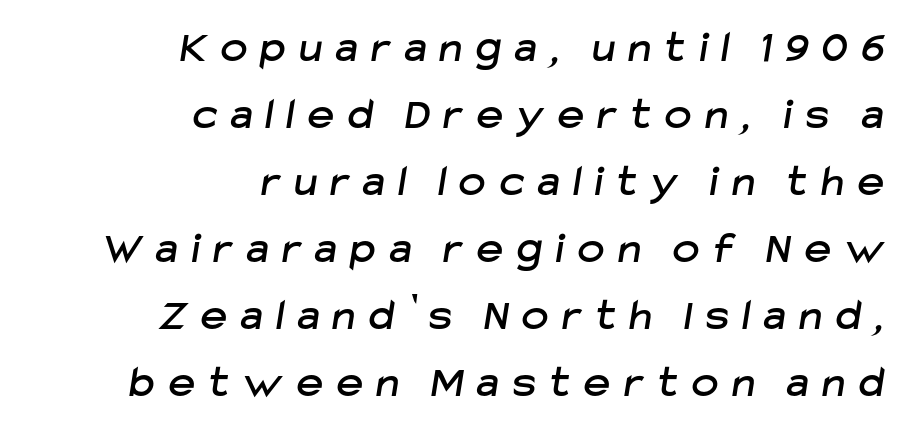
Nothing sits at the stroke ends, so this counts as sans-serif. Letters rest on an invisible, unmarked baseline. In CSS terms this would be text-align: right. These lines sit exactly where default settings would place them. These lines are rendered in a variable-pitch font. The type is letterspaced generously, with wide tracking.
